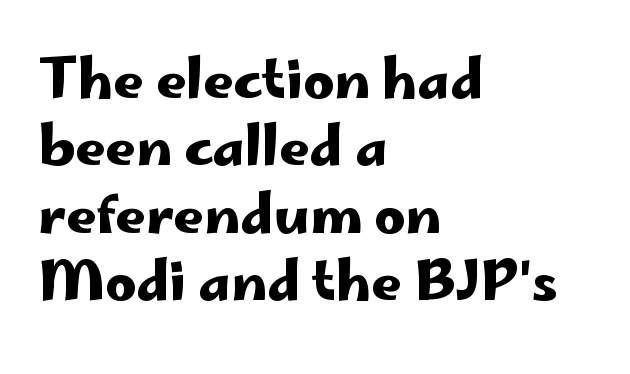
Characters follow at the spacing the type designer built in. The rendering uses natural spacing where letterforms have individual widths. Line starts are locked; line ends wander. Nope, no serifs anywhere on these letters.
